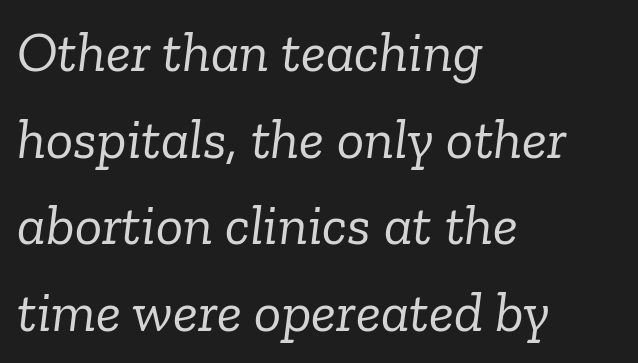
{"serif": "yes", "italic": "yes", "lean": "right", "slant_degrees": 6, "bold": "no", "weight": "light", "width": "normal", "stroke_contrast": "low", "x_height": "medium", "monospaced": "no", "underline": "no", "align": "left", "line_spacing": "normal", "line_spacing_ratio": 1.52, "letter_spacing": "normal", "letter_spacing_em": 0.0, "glyph_px": 57}
